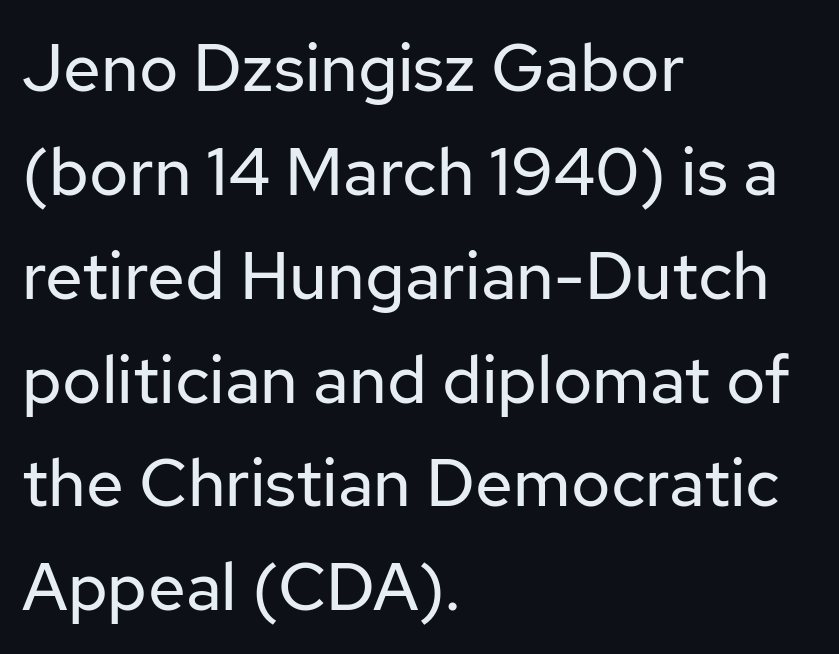
The image shows 67 px regular-weight sans-serif type, upright; set left-aligned, normal line spacing (1.55x), normal letter spacing, not underlined; low stroke contrast and a medium x-height.
